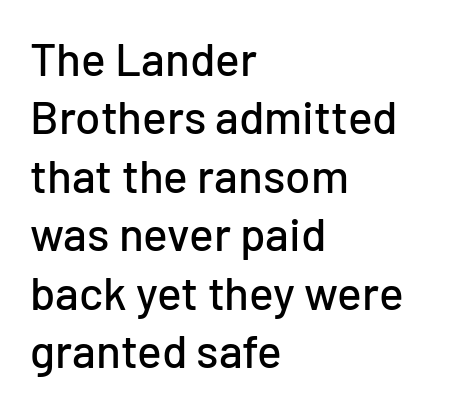
Q: Is the text italic (slanted)? A: No, it is upright.
Q: Is the typeface a serif or a sans-serif typeface? A: Sans-serif.
Q: Is the text underlined? A: No.
Q: How is the paragraph aligned? A: Left-aligned.
Q: Is the spacing between letters normal or unusually wide? A: Normal.
Q: Is the spacing between lines tight, normal or loose? A: Normal.
Q: Width (condensed, normal, or wide)? A: Normal.
Q: Stroke contrast? A: Low.
Q: x-height? A: Medium.
Q: Monospaced? A: No.
